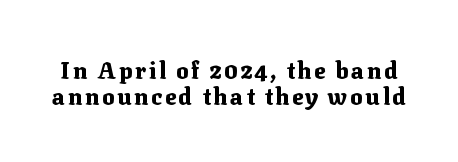
Typesetter's note: full bold, strokes at maximum text heaviness. Is there much room between lines? No — they nearly touch. The space beneath each line is pristine and unruled. Is there any slant? The stems are plumb.
